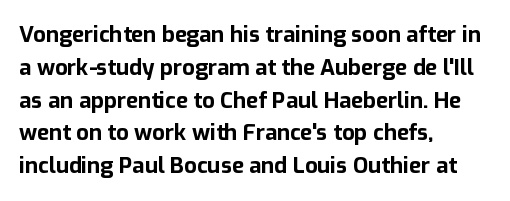
The image shows 22 px bold type, upright; set left-aligned, normal line spacing (1.49x), normal letter spacing, not underlined.
